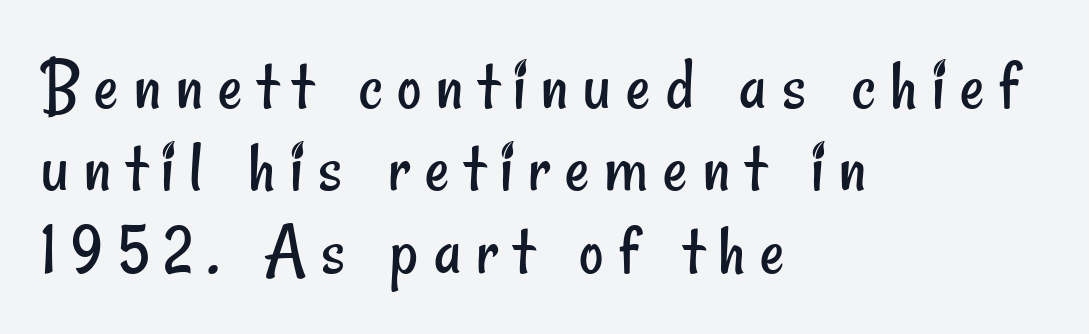
{"serif": "no", "bold": "no", "weight": "regular", "width": "condensed", "stroke_contrast": "low", "x_height": "small", "monospaced": "no", "underline": "no", "align": "left", "line_spacing": "tight", "line_spacing_ratio": 1.1, "letter_spacing": "wide", "letter_spacing_em": 0.2, "glyph_px": 75}
